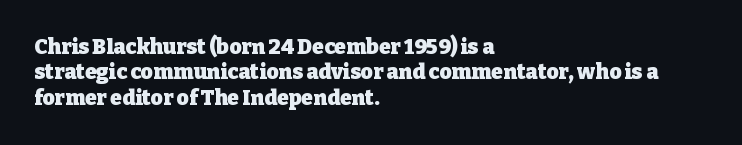
{"italic": "no", "bold": "yes", "underline": "no", "align": "left", "line_spacing_ratio": 1.21, "letter_spacing": "normal", "letter_spacing_em": 0.0, "glyph_px": 21}
